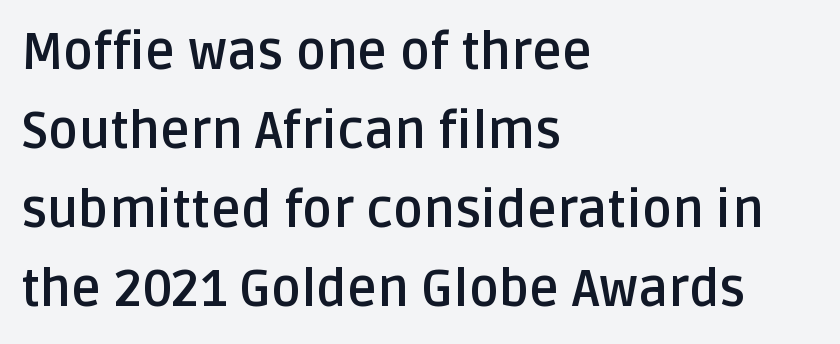
{"serif": "no", "italic": "no", "bold": "yes", "weight": "semibold", "width": "normal", "stroke_contrast": "low", "x_height": "large", "monospaced": "no", "underline": "no", "align": "left", "line_spacing": "normal", "line_spacing_ratio": 1.55, "letter_spacing": "normal", "letter_spacing_em": 0.0, "glyph_px": 51}
